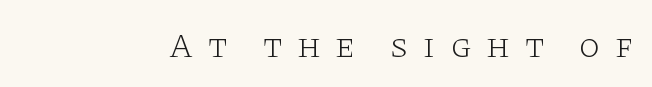
{"serif": "yes", "italic": "no", "bold": "no", "weight": "light", "width": "wide", "stroke_contrast": "low", "x_height": "large", "monospaced": "no", "underline": "no", "letter_spacing": "wide", "letter_spacing_em": 0.42, "glyph_px": 34}
